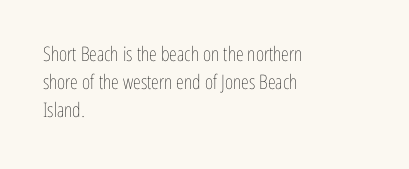
Nobody drew a line under any word here. When letters stand straight like this, we call the style roman or upright. The lines sit at an ordinary, default distance from one another. Summary of weight: not heavy and not bold.
